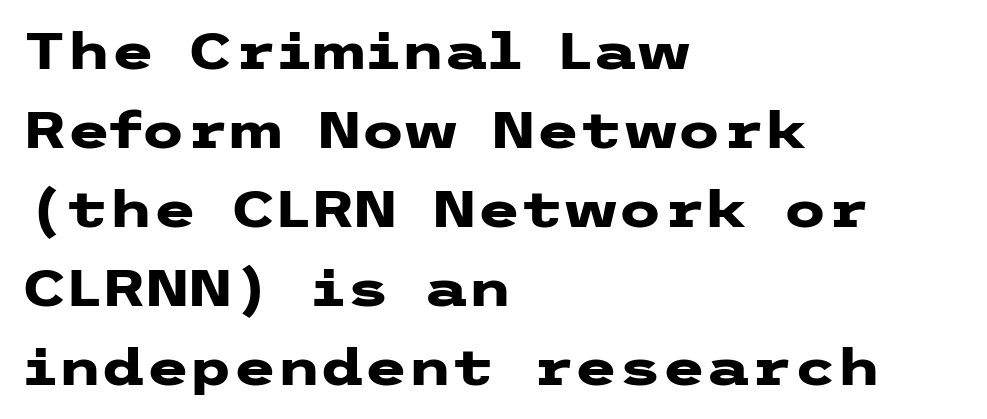
Q: Is the text bold? A: Yes.
Q: Is the text italic (slanted)? A: No, it is upright.
Q: Is the typeface a serif or a sans-serif typeface? A: Sans-serif.
Q: Is the text underlined? A: No.
Q: How is the paragraph aligned? A: Left-aligned.
Q: Is the spacing between letters normal or unusually wide? A: Normal.
Q: Is the spacing between lines tight, normal or loose? A: Normal.
Q: Width (condensed, normal, or wide)? A: Wide.
Q: Stroke contrast? A: Low.
Q: x-height? A: Medium.
